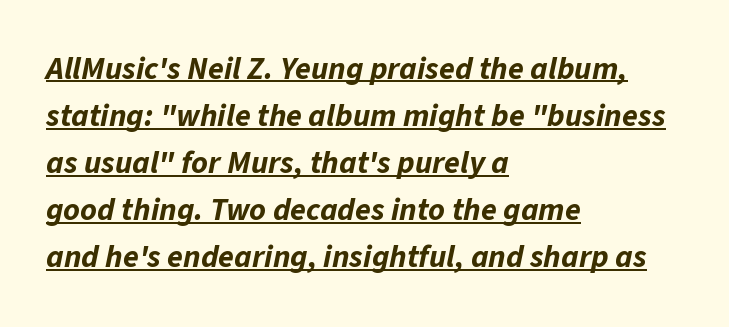
This sample has the flowing, uneven cadence of proportional lettering. The typesetter chose a ragged-right arrangement here. In terms of weight, the rendering is a true, heavy bold. Somebody hit Ctrl+U on this one — the words are underlined.
